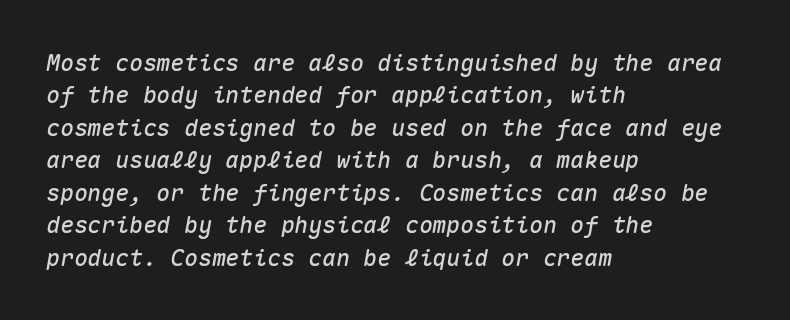
{"italic": "yes", "lean": "right", "slant_degrees": 10, "underline": "no", "align": "left", "line_spacing": "normal", "line_spacing_ratio": 1.41, "letter_spacing": "normal", "letter_spacing_em": 0.0, "glyph_px": 23}
